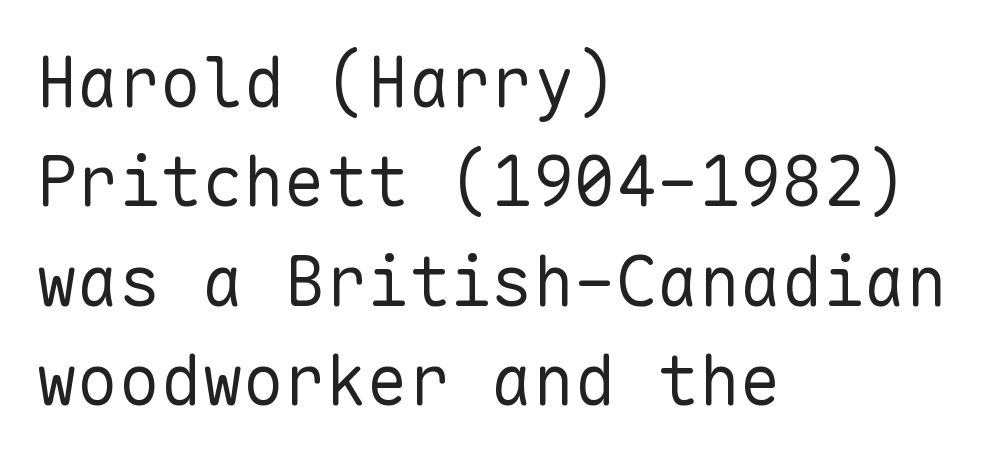
The image shows 69 px regular-weight sans-serif type, upright, monospaced; set left-aligned, normal line spacing (1.44x), normal letter spacing, not underlined; low stroke contrast and a medium x-height.
